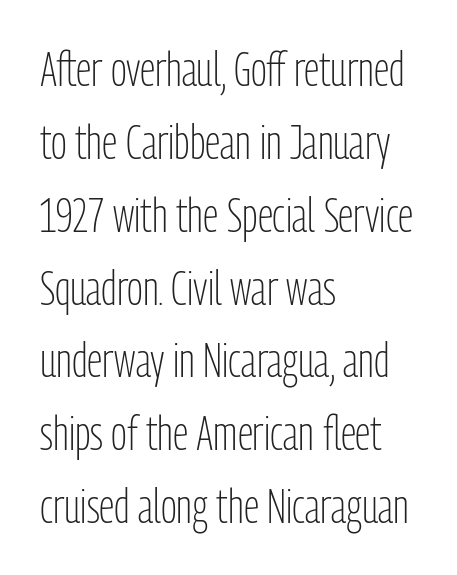
The image shows 47 px light, condensed sans-serif type, upright; set left-aligned, normal line spacing (1.55x), normal letter spacing, not underlined; low stroke contrast and a medium x-height.
